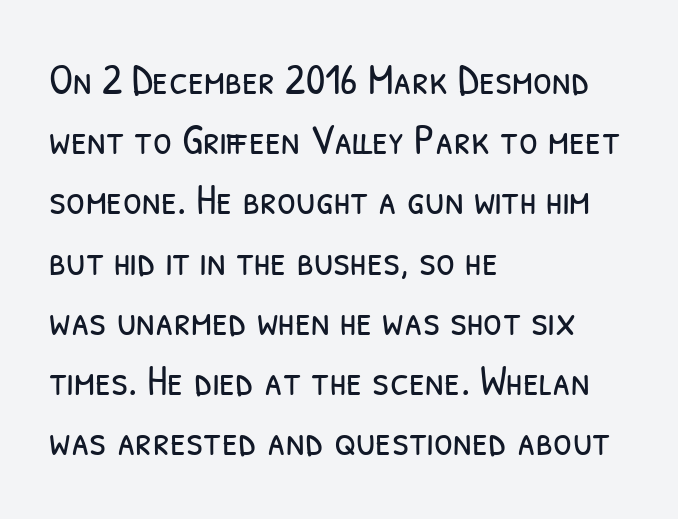
Is the type heavy? It reads as light-to-regular instead. Notice how the passage keeps a crisp vertical edge on the left only. Each letter keeps its own natural width here, so spacing adapts to shape. Unmarked baselines from the first word to the last. Are there feet on the stems? There aren't — it's a sans.
